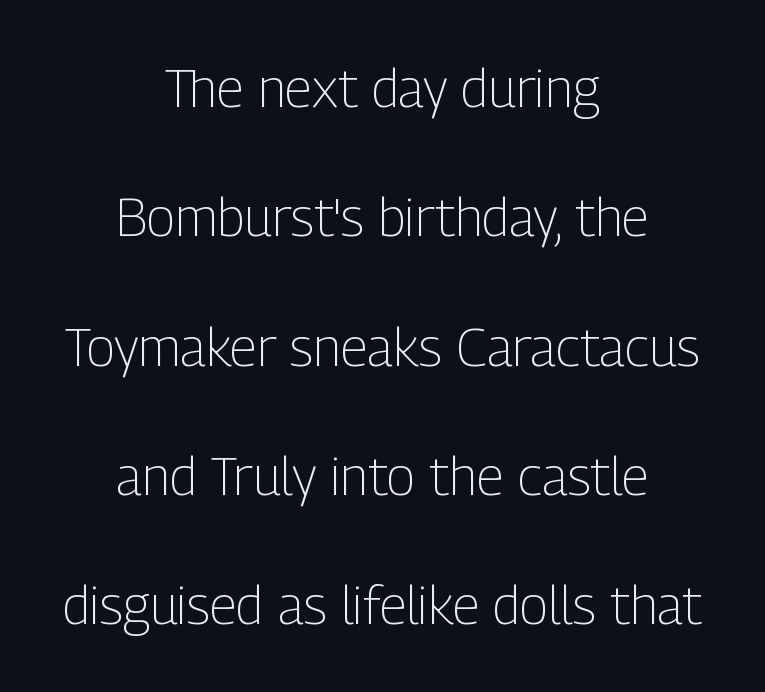
The rendering positions every line midway between the sides. Looks like regular typesetting: each glyph gets only the width it needs. The passage shown has conventional tracking throughout. Whoever set this chose breathing room over compactness in the vertical rhythm.
